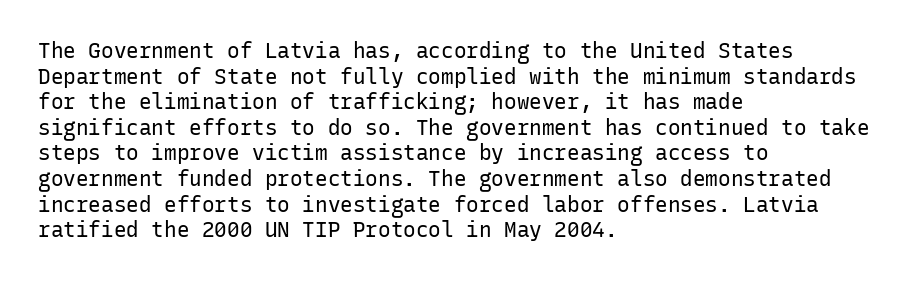
{"italic": "no", "bold": "no", "underline": "no", "align": "left", "line_spacing_ratio": 1.22, "letter_spacing": "normal", "letter_spacing_em": 0.0, "glyph_px": 21}
